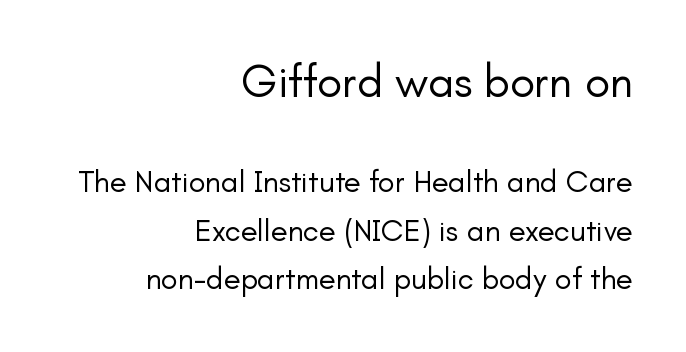
Q: Is the text bold? A: No.
Q: Is the text italic (slanted)? A: No, it is upright.
Q: Is the typeface a serif or a sans-serif typeface? A: Sans-serif.
Q: Is the text underlined? A: No.
Q: How is the paragraph aligned? A: Right-aligned.
Q: Is the spacing between letters normal or unusually wide? A: Normal.
Q: Is the spacing between lines tight, normal or loose? A: Normal.
Q: Which block of text is set in a larger size, the first (top) or the second (bottom)? A: The first (top) one.
Q: Width (condensed, normal, or wide)? A: Normal.
Q: Stroke contrast? A: Low.
Q: x-height? A: Small.
Q: Monospaced? A: No.
